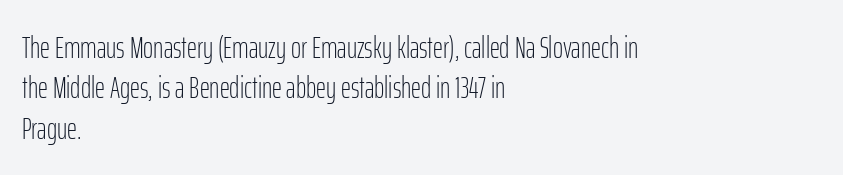
The image shows 31 px light, condensed sans-serif type, upright; set left-aligned, normal line spacing (1.3x), normal letter spacing, not underlined; low stroke contrast and a medium x-height.
